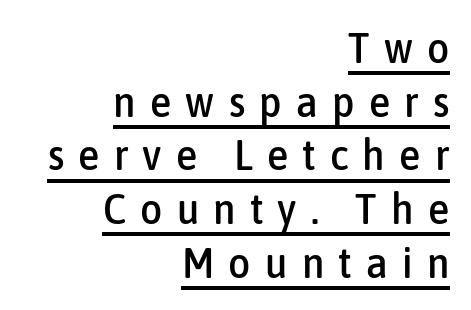
The image shows 43 px condensed sans-serif type, upright; set right-aligned, normal line spacing (1.25x), unusually wide letter spacing (+0.33 em), underlined; low stroke contrast and a medium x-height.
